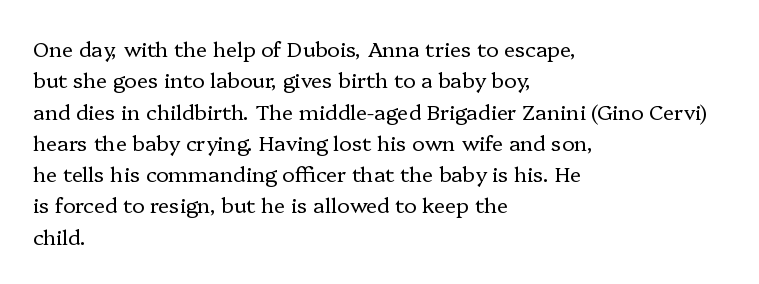
Ordinary non-slanted type is in use. Honestly, the row spacing looks completely unremarkable. These lines keep a tight, regular rhythm from letter to letter. These lines stack with their left ends in a neat column.
